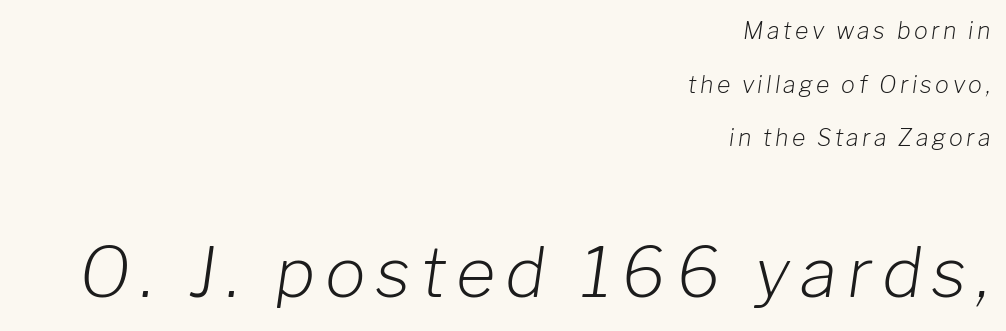
{"italic": "yes", "lean": "right", "slant_degrees": 8, "bold": "no", "weight": "light", "width": "normal", "stroke_contrast": "low", "x_height": "medium", "monospaced": "no", "underline": "no", "align": "right", "line_spacing": "loose", "line_spacing_ratio": 2.33, "larger_block": "second", "size_ratio": 2.96, "glyph_px": 68}
